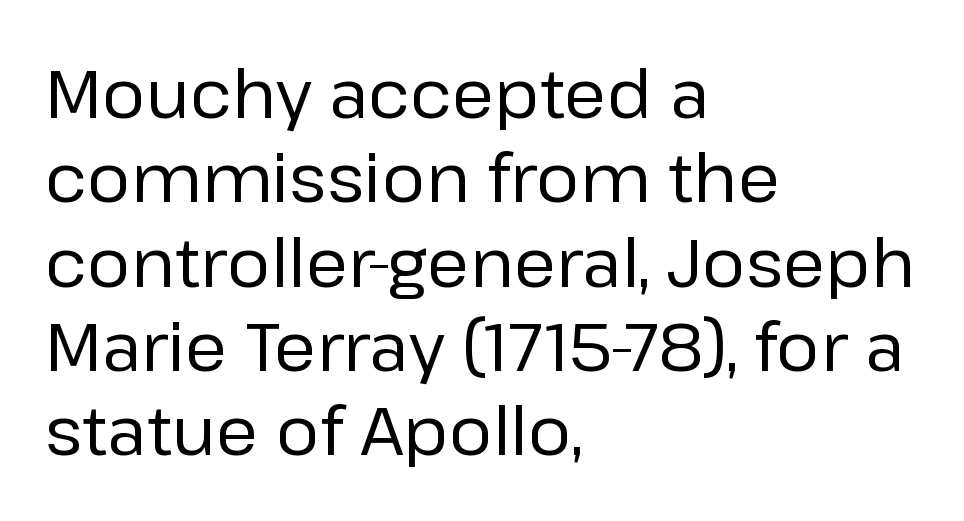
This reads as an unemphasized weight, regular at the heaviest. The type sits square on the baseline with zero lean. Check where the strokes stop: nothing finishes them off — pure sans. No word sits above an underline. Looks like regular typesetting: each glyph gets only the width it needs. The compositor pushed each line to the left boundary.
